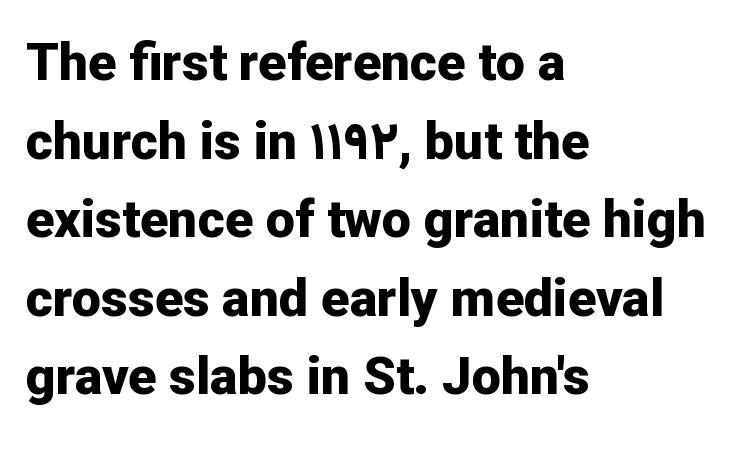
This sample keeps an unexceptional amount of space between lines. Teacher's note: observe the even left margin — that is flush-left alignment. These lines carry a lot of weight — the face is fully bold. Is this a sans? Yes — the strokes have no serifs. Quick note: underline off. What stands out about the letter spacing? Nothing — it is the standard amount.
